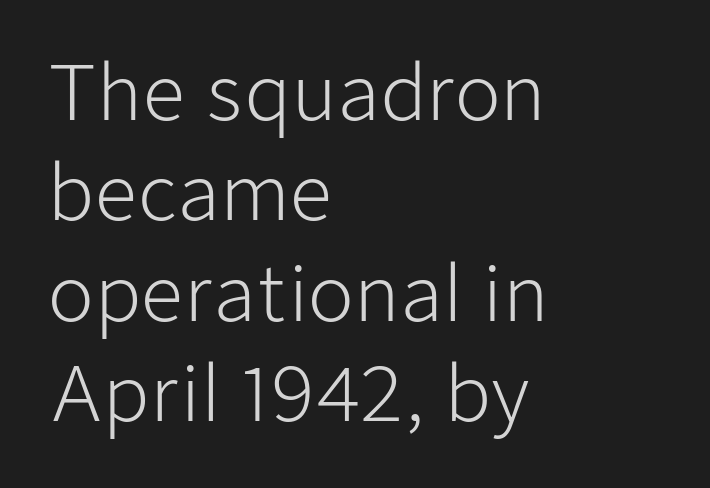
Q: Is the text bold? A: No.
Q: Is the text italic (slanted)? A: No, it is upright.
Q: Is the typeface a serif or a sans-serif typeface? A: Sans-serif.
Q: Is the text underlined? A: No.
Q: How is the paragraph aligned? A: Left-aligned.
Q: Is the spacing between letters normal or unusually wide? A: Normal.
Q: Is the spacing between lines tight, normal or loose? A: Normal.
Q: Width (condensed, normal, or wide)? A: Normal.
Q: Stroke contrast? A: Low.
Q: x-height? A: Medium.
Q: Monospaced? A: No.
